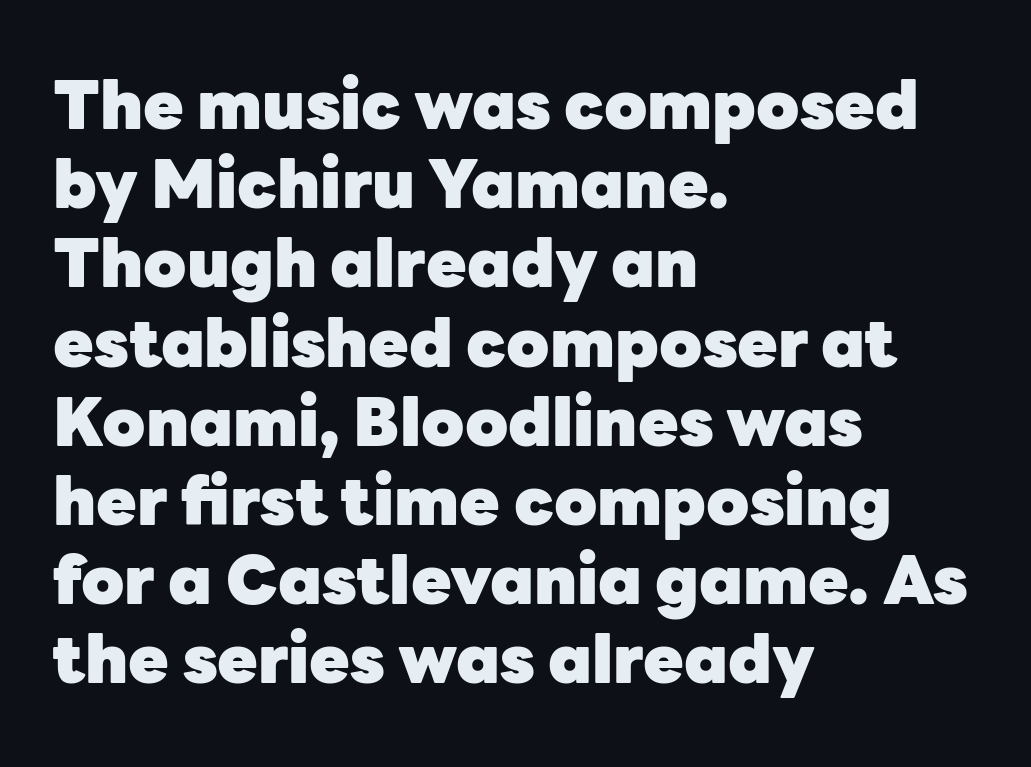
Q: Is the text bold? A: Yes.
Q: Is the text italic (slanted)? A: No, it is upright.
Q: Is the typeface a serif or a sans-serif typeface? A: Sans-serif.
Q: Is the text underlined? A: No.
Q: How is the paragraph aligned? A: Left-aligned.
Q: Is the spacing between letters normal or unusually wide? A: Normal.
Q: Width (condensed, normal, or wide)? A: Normal.
Q: Stroke contrast? A: Low.
Q: x-height? A: Medium.
Q: Monospaced? A: No.
